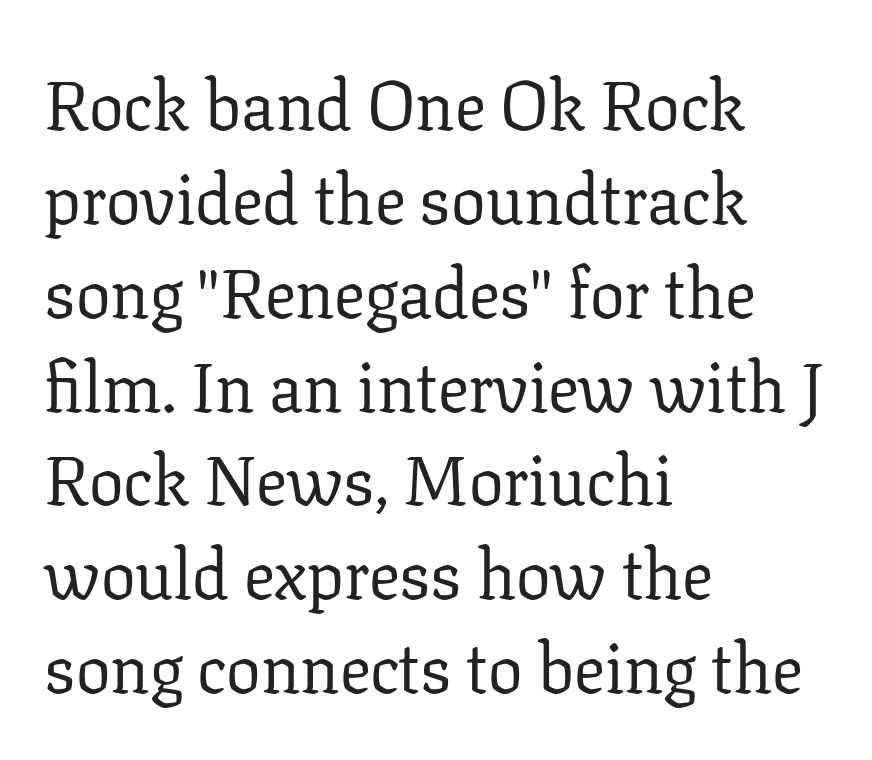
Italic? Not at all — the glyphs are vertical. Summary of weight: not heavy and not bold. The face used here is rendered with its standard letterfit. A bare baseline throughout the passage. A normal amount of white space separates one row of letters from the next. The passage shown is typeset with a serif family.
